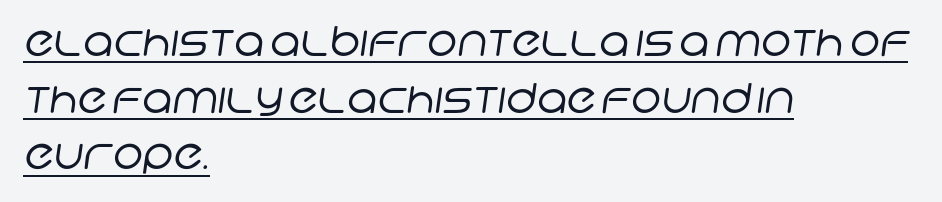
The compositor pushed each line to the left boundary. Regular leading. Is this a fixed-width face? No — the glyphs have proportional, varying widths. Looks like someone drew a line under every word here. The rendering shows plain stroke endings on the letterforms — a sans-serif design. The strokes carry an ordinary text weight at most.
